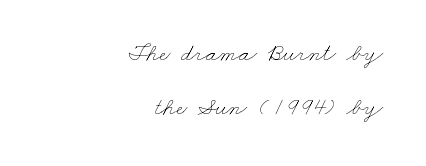
{"bold": "no", "underline": "no", "align": "right", "line_spacing": "loose", "line_spacing_ratio": 2.16, "letter_spacing": "normal", "letter_spacing_em": 0.0, "glyph_px": 25}
